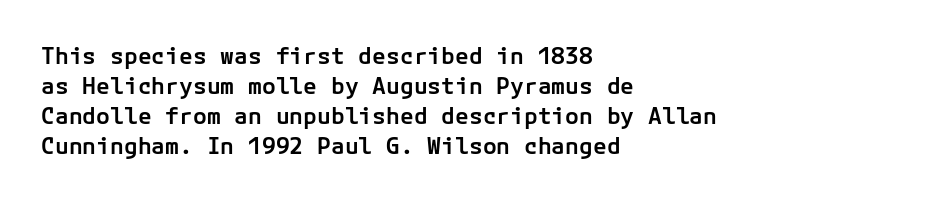
The image shows 23 px text type, upright; set left-aligned, normal line spacing (1.31x), normal letter spacing, not underlined.
